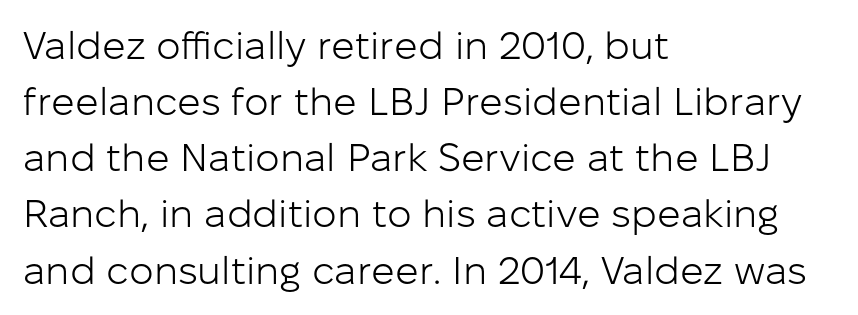
The cut favours lightness, reaching ordinary text weight at its darkest. Rendered with straight, roman letterforms. Compared with typical body copy, the letter spacing here is the same. Baseline-to-baseline distance is the conventional proportion of letter height. Teacher's note: observe the even left margin — that is flush-left alignment. A typesetter would call this proportional, since set widths differ per character.
